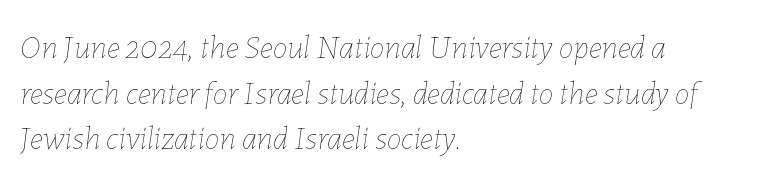
{"italic": "yes", "lean": "right", "slant_degrees": 7, "bold": "no", "weight": "thin", "width": "normal", "stroke_contrast": "low", "x_height": "medium", "monospaced": "no", "underline": "no", "align": "left", "line_spacing": "normal", "line_spacing_ratio": 1.38, "letter_spacing": "normal", "letter_spacing_em": 0.0, "glyph_px": 33}
